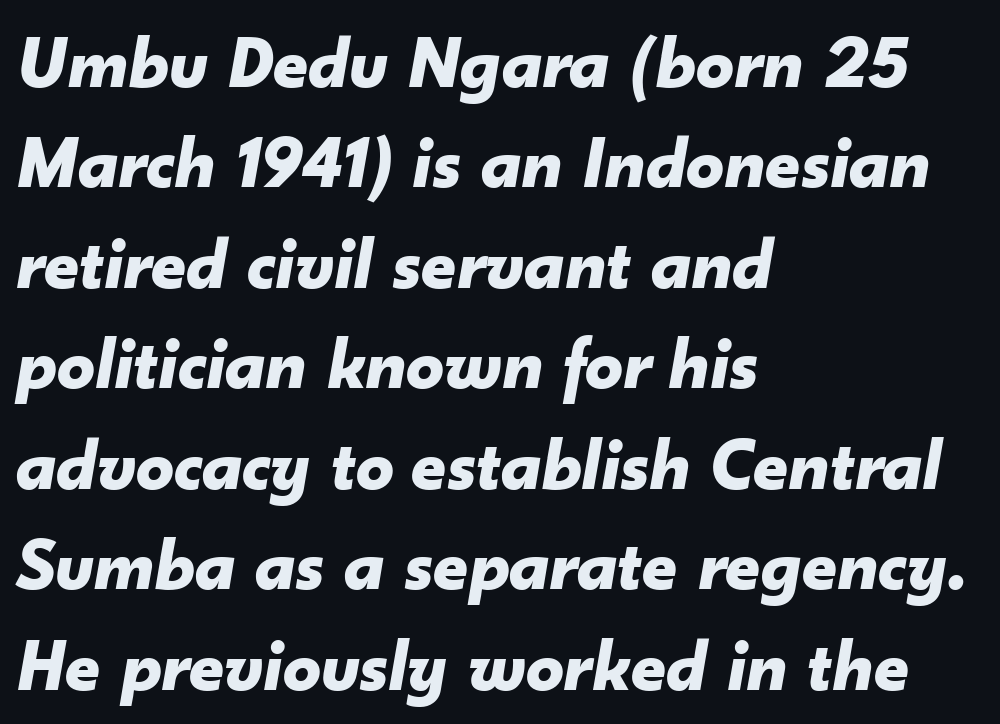
{"italic": "yes", "lean": "right", "slant_degrees": 10, "bold": "yes", "weight": "bold", "width": "normal", "stroke_contrast": "low", "x_height": "small", "monospaced": "no", "underline": "no", "align": "left", "line_spacing": "normal", "line_spacing_ratio": 1.34, "letter_spacing": "normal", "letter_spacing_em": 0.0, "glyph_px": 75}
